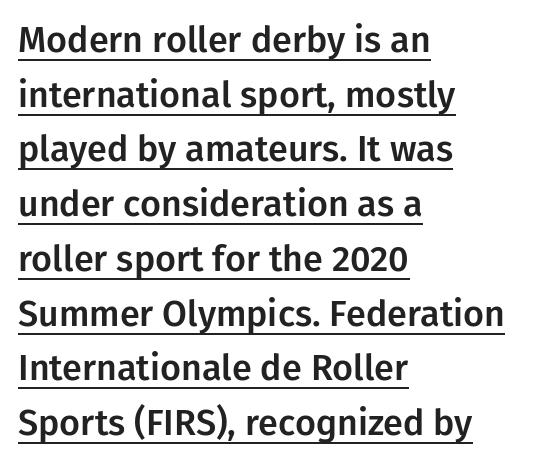
{"serif": "no", "italic": "no", "width": "normal", "stroke_contrast": "low", "x_height": "medium", "monospaced": "no", "underline": "yes", "align": "left", "line_spacing": "normal", "line_spacing_ratio": 1.52, "letter_spacing": "normal", "letter_spacing_em": 0.0, "glyph_px": 36}
